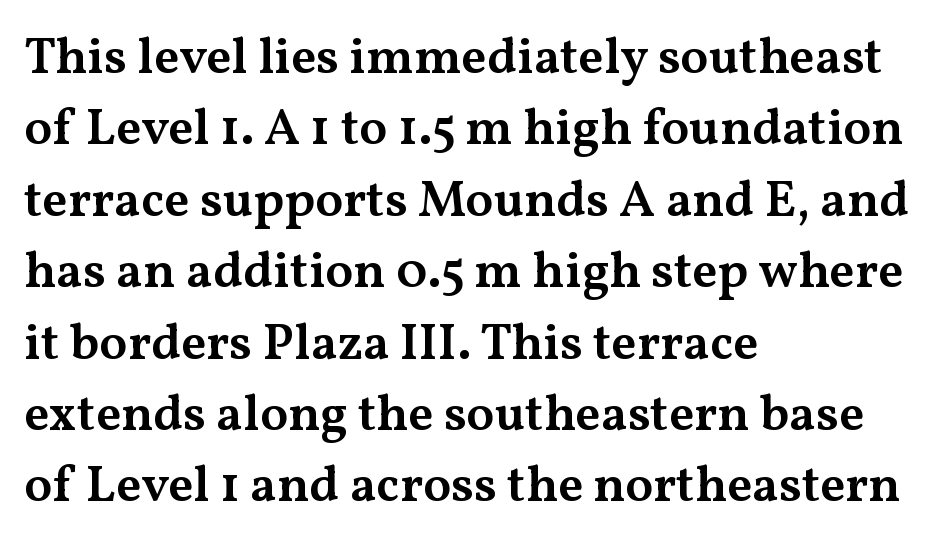
The face used here is a semibold: visibly heavier than regular, lighter than bold. This sample keeps an unexceptional amount of space between lines. Decoration check: the copy has no underline. The face used here is rendered with its standard letterfit. This sample has the flowing, uneven cadence of proportional lettering.
